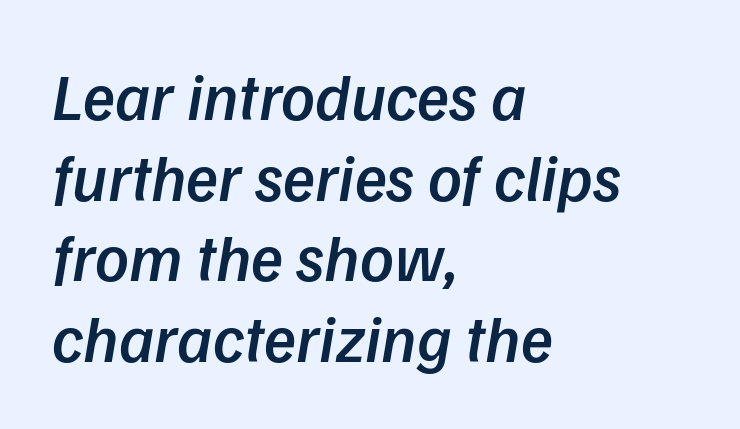
Q: Is the text bold? A: Semi-bold.
Q: Is the typeface a serif or a sans-serif typeface? A: Sans-serif.
Q: Is the text underlined? A: No.
Q: How is the paragraph aligned? A: Left-aligned.
Q: Is the spacing between letters normal or unusually wide? A: Normal.
Q: Width (condensed, normal, or wide)? A: Normal.
Q: Stroke contrast? A: Low.
Q: x-height? A: Medium.
Q: Monospaced? A: No.
